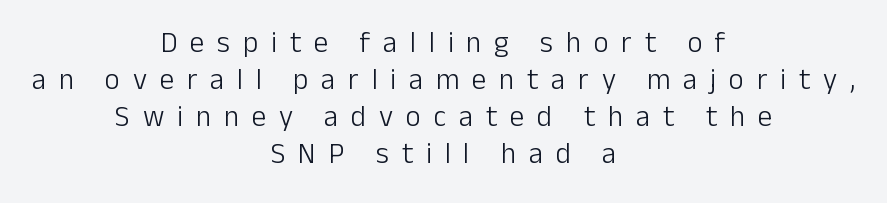
{"serif": "no", "italic": "no", "bold": "no", "weight": "light", "width": "normal", "stroke_contrast": "low", "x_height": "medium", "monospaced": "no", "underline": "no", "align": "center", "line_spacing": "normal", "line_spacing_ratio": 1.28, "letter_spacing": "wide", "letter_spacing_em": 0.44, "glyph_px": 29}
